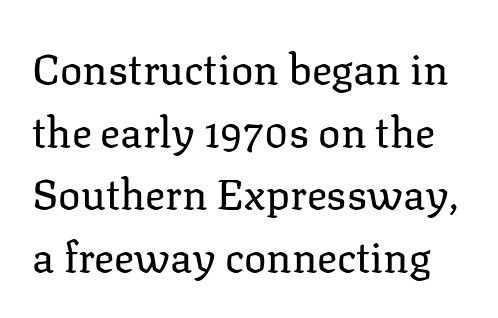
The tracking reads as untouched default to a designer's eye. Letters rest on an invisible, unmarked baseline. This reads as an unemphasized weight, regular at the heaviest. The axis of the letterforms is exactly vertical.
